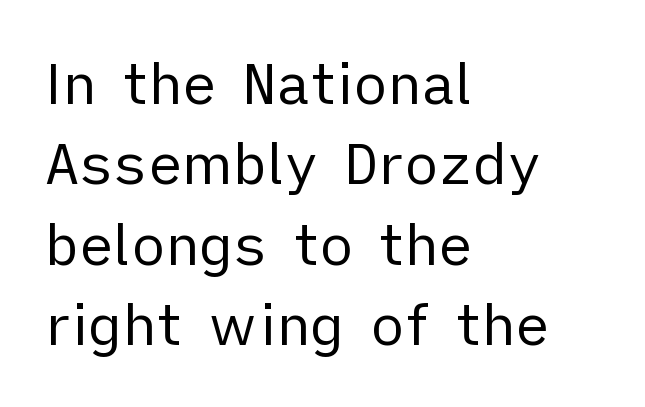
{"serif": "no", "italic": "no", "bold": "no", "weight": "regular", "width": "normal", "stroke_contrast": "low", "x_height": "medium", "monospaced": "no", "underline": "no", "align": "left", "line_spacing": "normal", "line_spacing_ratio": 1.41, "letter_spacing": "normal", "letter_spacing_em": 0.0, "glyph_px": 57}
